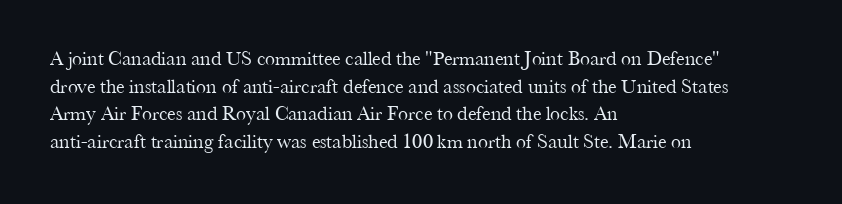
This rendering leaves character spacing at its baseline value. These lines stack with their left ends in a neat column. Reading down the column, the eye jumps a familiar distance to each next line. Stroke mass is kept to a normal reading level or below. Unlike italic type, these characters show no tilt at all. No word sits above an underline.
